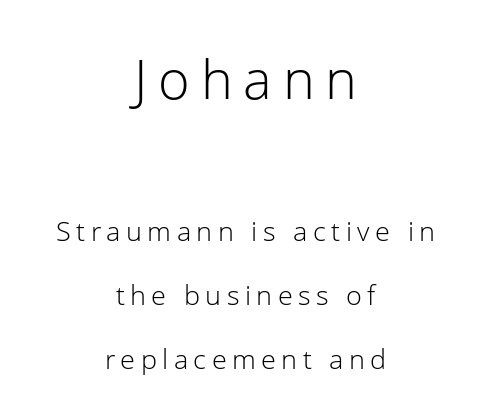
The image shows 54 px light sans-serif type, upright; set centered, loose line spacing (2.37x), unusually wide letter spacing (+0.2 em), not underlined; the first (top) block is 2.0x larger; low stroke contrast and a medium x-height.
